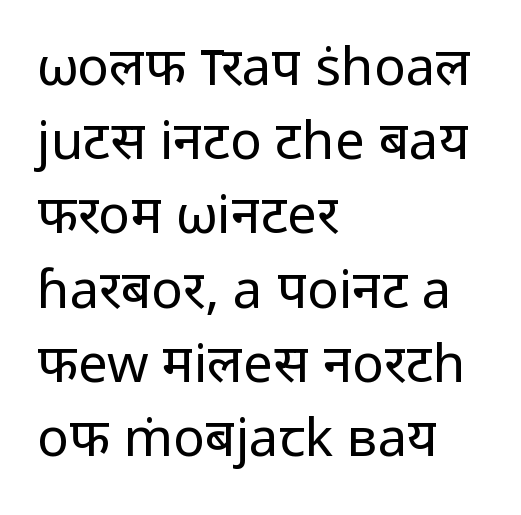
Q: Is the text bold? A: No.
Q: Is the text italic (slanted)? A: No, it is upright.
Q: Is the typeface a serif or a sans-serif typeface? A: Sans-serif.
Q: Is the text underlined? A: No.
Q: How is the paragraph aligned? A: Left-aligned.
Q: Is the spacing between letters normal or unusually wide? A: Normal.
Q: Is the spacing between lines tight, normal or loose? A: Normal.
Q: Width (condensed, normal, or wide)? A: Normal.
Q: Stroke contrast? A: Low.
Q: x-height? A: Medium.
Q: Monospaced? A: No.
